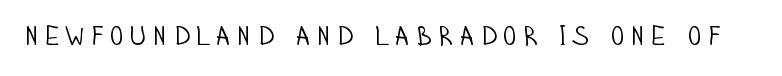
Q: Is the text bold? A: No.
Q: Is the text italic (slanted)? A: No, it is upright.
Q: Is the text underlined? A: No.
